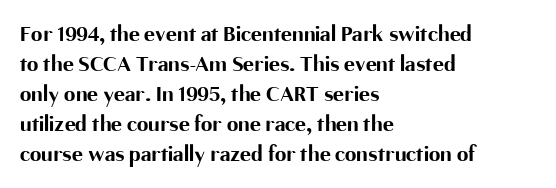
{"italic": "no", "bold": "yes", "underline": "no", "align": "left", "line_spacing": "normal", "line_spacing_ratio": 1.3, "letter_spacing": "normal", "letter_spacing_em": 0.0, "glyph_px": 23}
